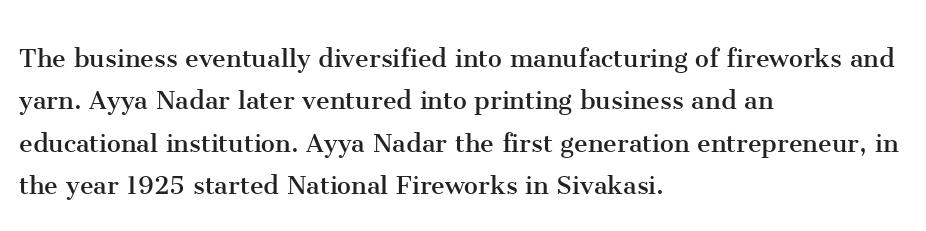
Q: Is the text bold? A: No.
Q: Is the text italic (slanted)? A: No, it is upright.
Q: Is the typeface a serif or a sans-serif typeface? A: Serif.
Q: Is the text underlined? A: No.
Q: How is the paragraph aligned? A: Left-aligned.
Q: Is the spacing between letters normal or unusually wide? A: Normal.
Q: Is the spacing between lines tight, normal or loose? A: Normal.
Q: Width (condensed, normal, or wide)? A: Normal.
Q: Stroke contrast? A: Medium.
Q: x-height? A: Medium.
Q: Monospaced? A: No.
